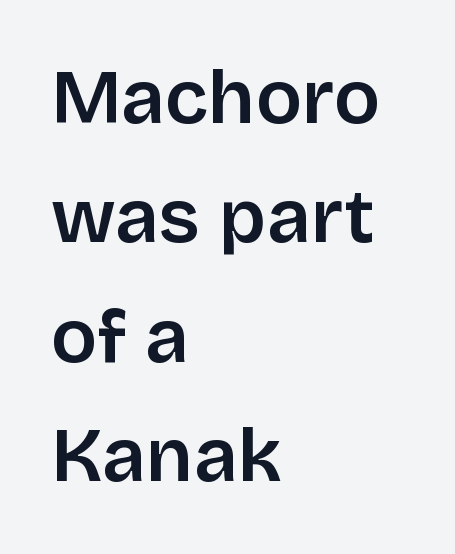
Proportional: the letters do not fall into vertical columns. Standard letterfit; no display-style spreading of the glyphs. No word sits above an underline. Posture: vertical.
